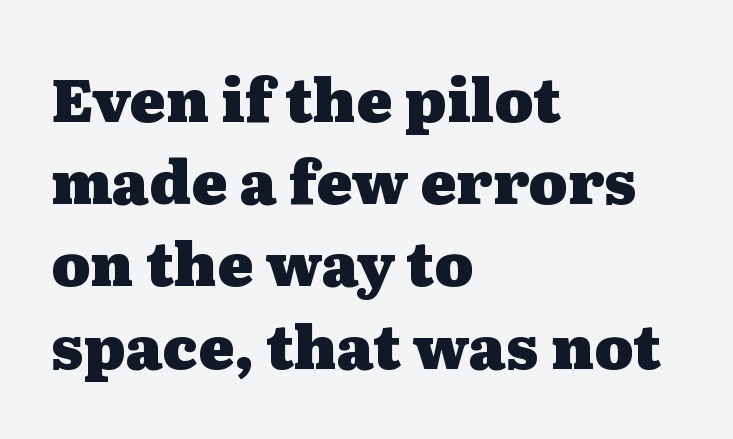
Words float on clear page, feet unadorned. Do the characters align in a grid? No, the font is proportional. The gaps between neighbouring characters are ordinary and unremarkable. Notice how descenders clear the ascenders below comfortably — that's standard leading. The glyphs have the mass of a bold cut.
